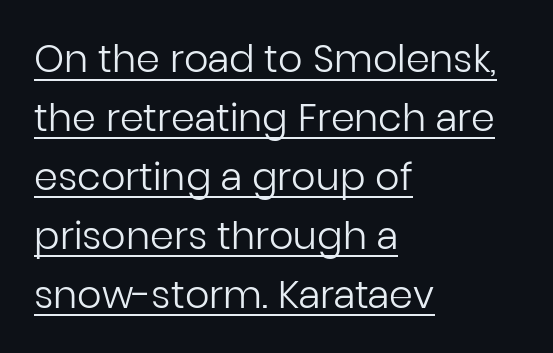
In terms of leading, this rendering sits right in the middle. This sample uses a sans-serif face. Observe the ordinary spacing: letters are neighbours, not strangers. No chunkiness to these letters — they're not bold.
